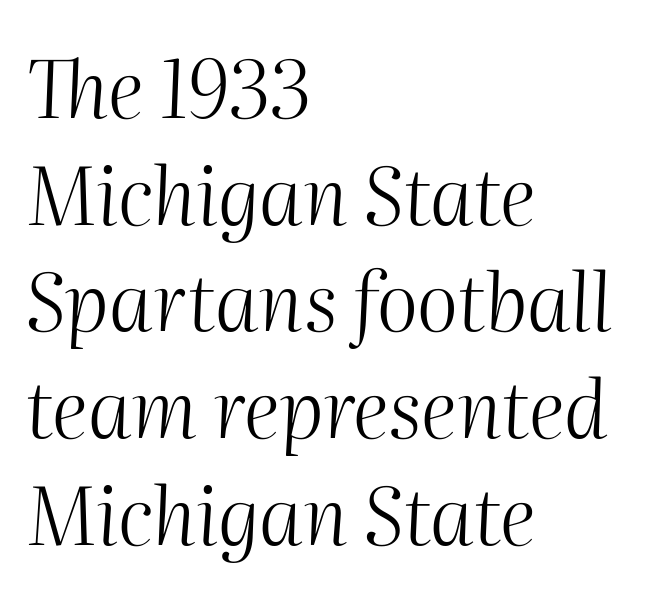
A typesetter would call this proportional, since set widths differ per character. Honestly, there is no underline to notice here at all. Summary of vertical rhythm: regular, with standard interline spacing. Counters stay open thanks to moderate or lighter strokes. Which margin do the lines hug? The left one — the right edge is uneven. Words appear dense and cohesive because spacing is normal.
